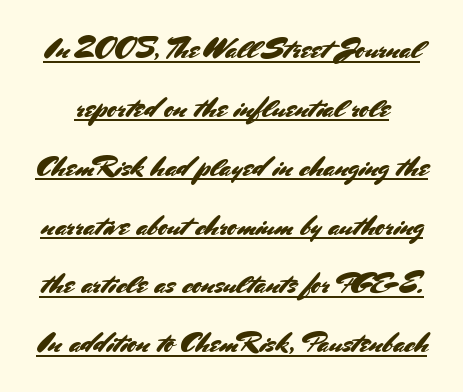
Q: Is the text italic (slanted)? A: Yes.
Q: Is the typeface a serif or a sans-serif typeface? A: Sans-serif.
Q: Is the text underlined? A: Yes.
Q: Is the spacing between letters normal or unusually wide? A: Normal.
Q: Is the spacing between lines tight, normal or loose? A: Loose.
Q: Width (condensed, normal, or wide)? A: Normal.
Q: Stroke contrast? A: Medium.
Q: x-height? A: Small.
Q: Monospaced? A: No.
